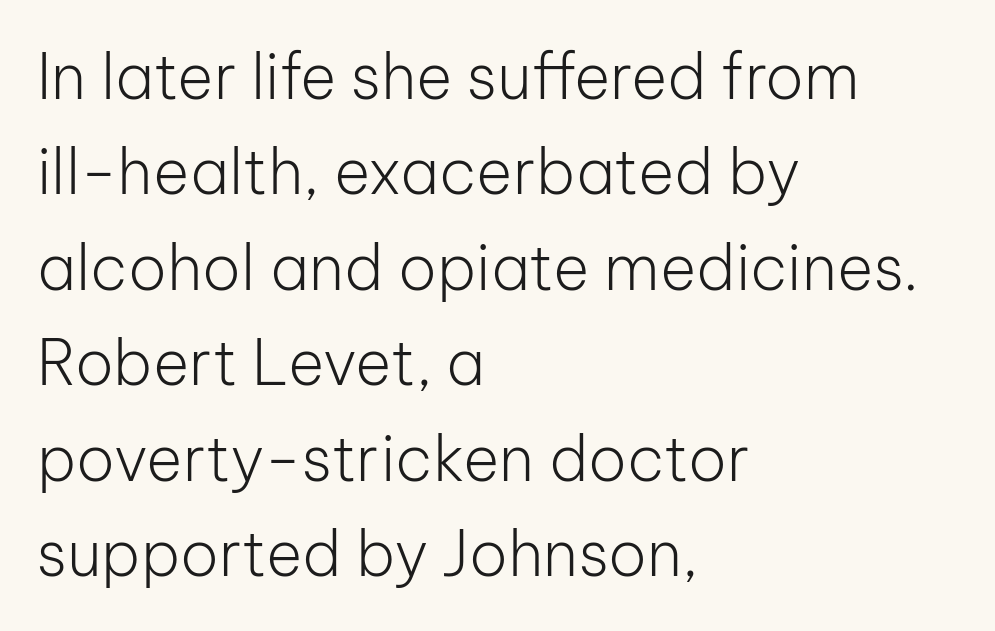
Plain, unruled lines of type. Proportional: the letters do not fall into vertical columns. To sum up the face: it is a sans, with no serifs. A light-to-regular cut is what we see here.
